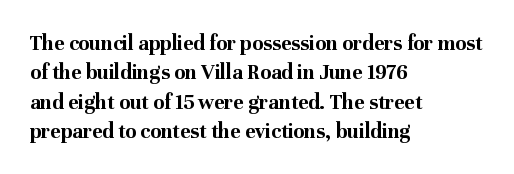
The image shows 22 px bold type, upright; set left-aligned, normal line spacing (1.33x), normal letter spacing, not underlined.
